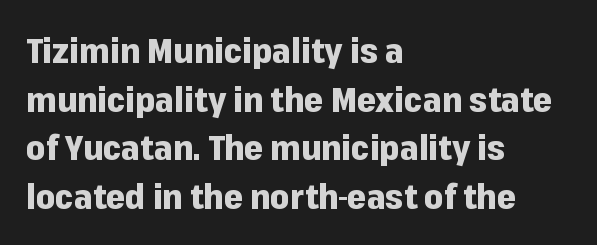
{"serif": "no", "italic": "no", "bold": "yes", "weight": "heavy", "width": "normal", "stroke_contrast": "low", "x_height": "medium", "monospaced": "no", "underline": "no", "align": "left", "line_spacing": "normal", "line_spacing_ratio": 1.43, "letter_spacing": "normal", "letter_spacing_em": 0.0, "glyph_px": 34}
